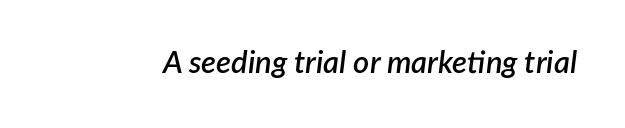
{"italic": "yes", "lean": "right", "slant_degrees": 7, "bold": "semi", "weight": "semibold", "width": "normal", "stroke_contrast": "low", "x_height": "medium", "monospaced": "no", "underline": "no", "letter_spacing": "normal", "letter_spacing_em": 0.0, "glyph_px": 31}
